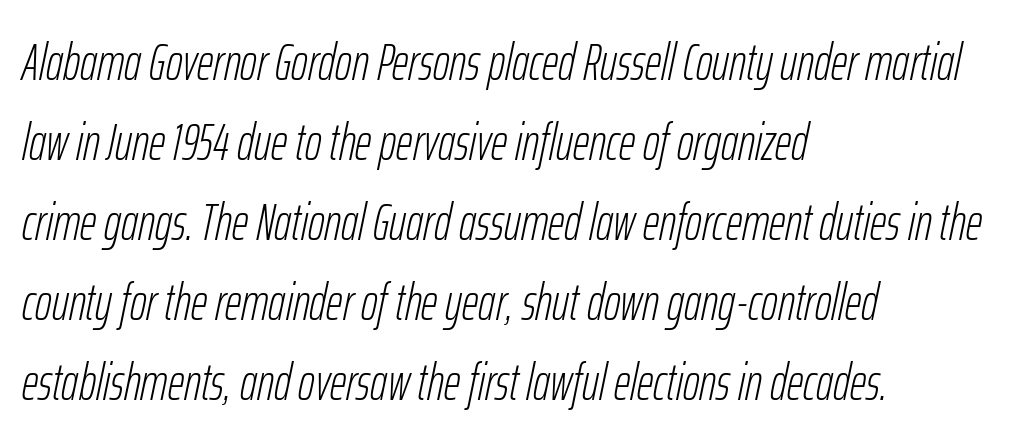
{"italic": "yes", "lean": "right", "slant_degrees": 12, "bold": "no", "weight": "light", "width": "condensed", "stroke_contrast": "low", "x_height": "medium", "monospaced": "no", "underline": "no", "align": "left", "line_spacing": "normal", "line_spacing_ratio": 1.57, "letter_spacing": "normal", "letter_spacing_em": 0.0, "glyph_px": 51}
